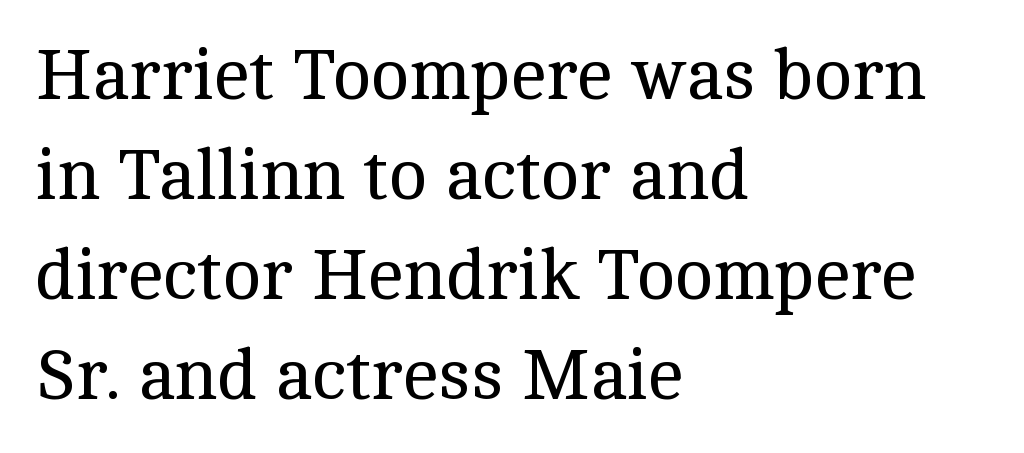
The image shows 72 px regular-weight serif type, upright; set left-aligned, normal line spacing (1.39x), normal letter spacing, not underlined; a medium x-height.
